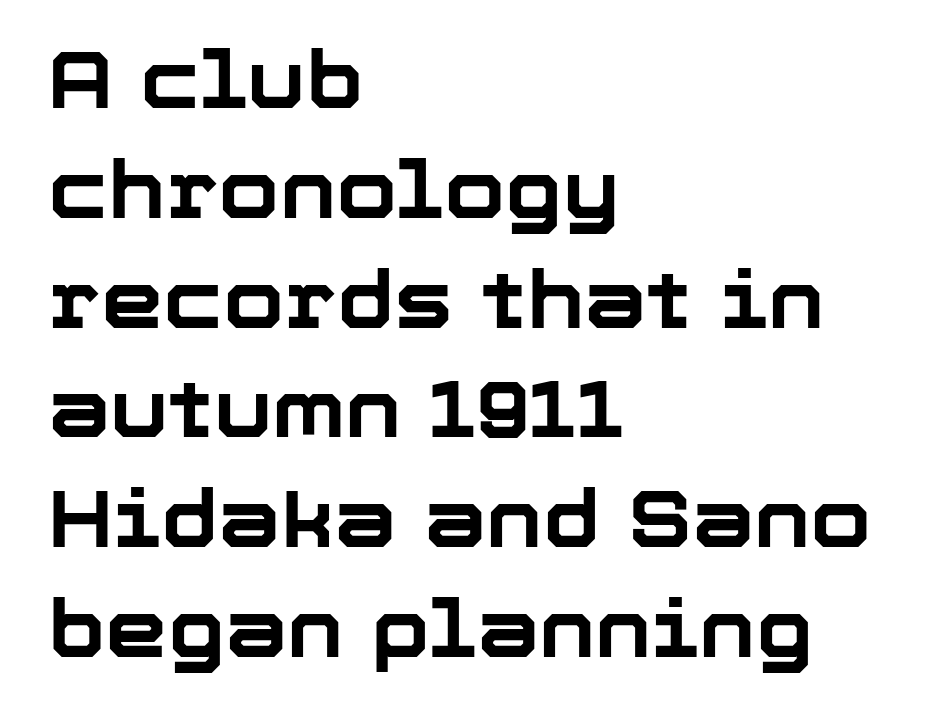
Here the glyphs are tracked normally, forming tight word shapes. The rendering uses natural spacing where letterforms have individual widths. The rendering shows plain stroke endings on the letterforms — a sans-serif design. Each glyph is drawn with heavy, bold strokes. The area under the type is left untouched.
